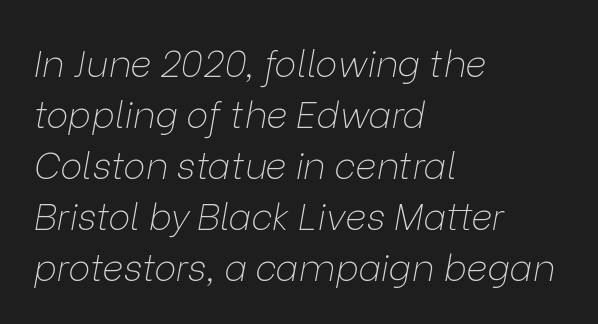
The image shows 37 px thin type, italic (leaning right); set left-aligned, normal line spacing (1.38x), normal letter spacing, not underlined; low stroke contrast and a medium x-height.
